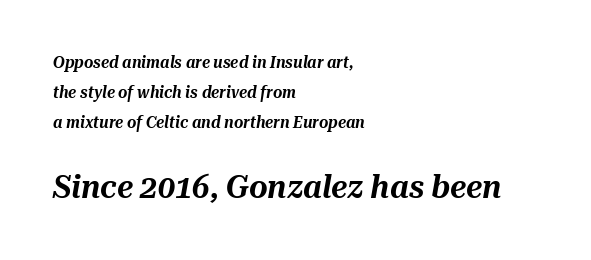
{"italic": "yes", "lean": "right", "slant_degrees": 10, "width": "normal", "stroke_contrast": "medium", "x_height": "medium", "monospaced": "no", "underline": "no", "align": "left", "line_spacing_ratio": 1.87, "letter_spacing": "normal", "letter_spacing_em": 0.0, "larger_block": "second", "size_ratio": 2.0, "glyph_px": 32}
